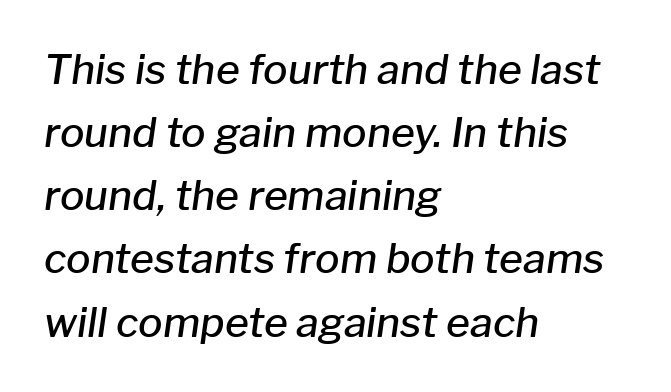
Q: Is the text bold? A: Semi-bold.
Q: Is the text italic (slanted)? A: Yes, it leans right by about 8 degrees.
Q: Is the text underlined? A: No.
Q: How is the paragraph aligned? A: Left-aligned.
Q: Is the spacing between letters normal or unusually wide? A: Normal.
Q: Is the spacing between lines tight, normal or loose? A: Normal.
Q: Width (condensed, normal, or wide)? A: Normal.
Q: Stroke contrast? A: Low.
Q: x-height? A: Medium.
Q: Monospaced? A: No.
